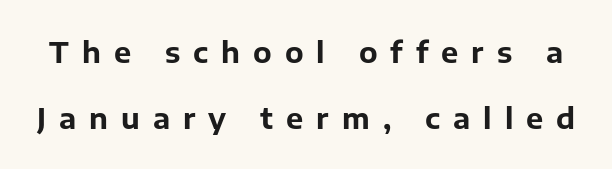
{"serif": "no", "italic": "no", "bold": "yes", "weight": "bold", "width": "normal", "stroke_contrast": "low", "x_height": "medium", "monospaced": "no", "underline": "no", "line_spacing": "loose", "line_spacing_ratio": 2.26, "letter_spacing": "wide", "letter_spacing_em": 0.45, "glyph_px": 29}
